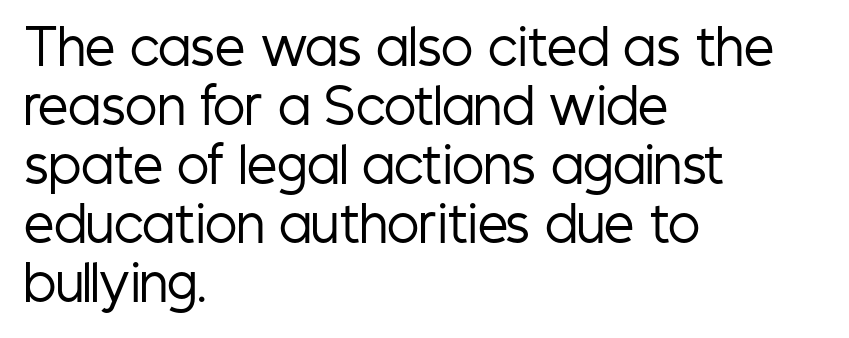
The lines in this sample share a left origin and differ only in where they stop. Type without underlining. The letters advance in unequal steps, a hallmark of proportional type. The letterforms sit at book weight or below. The font's upright variant was chosen for this text.
